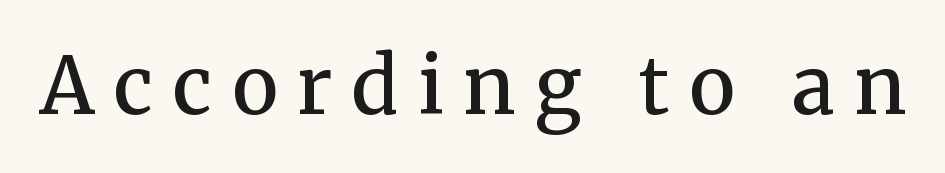
Q: Is the text bold? A: Semi-bold.
Q: Is the text italic (slanted)? A: No, it is upright.
Q: Is the typeface a serif or a sans-serif typeface? A: Serif.
Q: Is the text underlined? A: No.
Q: Is the spacing between letters normal or unusually wide? A: Unusually wide.
Q: Width (condensed, normal, or wide)? A: Normal.
Q: Stroke contrast? A: Medium.
Q: x-height? A: Medium.
Q: Monospaced? A: No.
